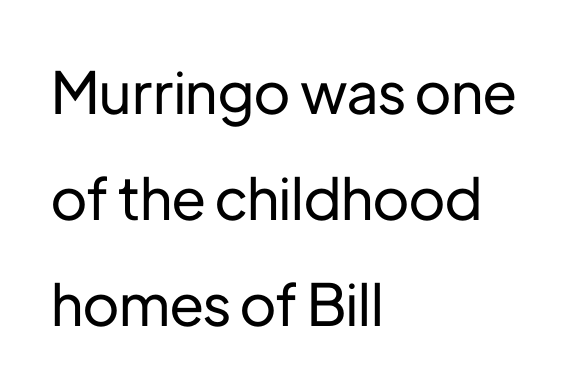
{"serif": "no", "italic": "no", "width": "normal", "stroke_contrast": "low", "x_height": "medium", "monospaced": "no", "underline": "no", "align": "left", "line_spacing_ratio": 1.83, "letter_spacing": "normal", "letter_spacing_em": 0.0, "glyph_px": 58}
